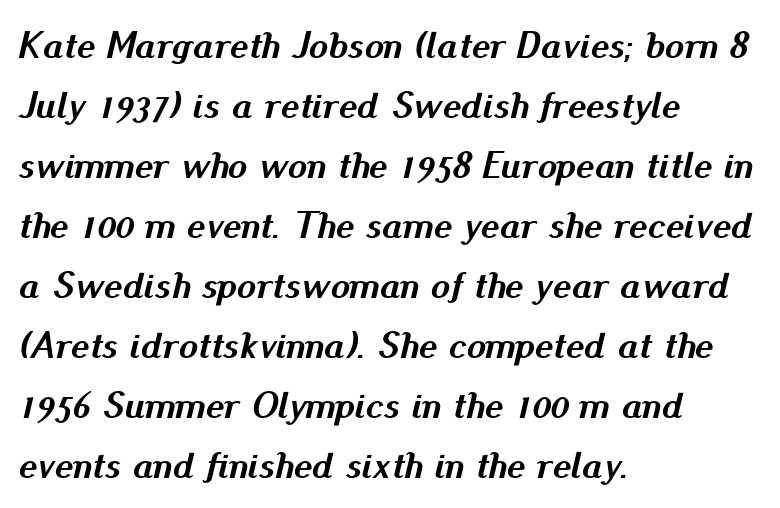
Leading: standard. The glyphs look as if they've been sheared to an angle. Weight check: bold — yes, fully. The space beneath each line is pristine and unruled.
